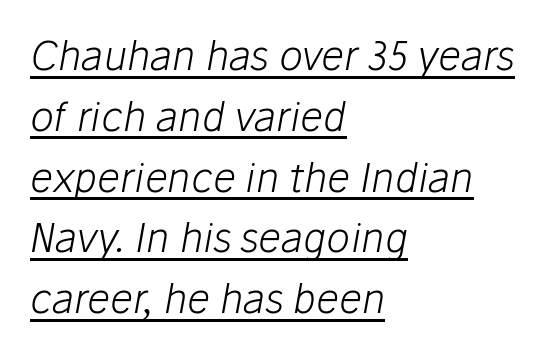
What decoration does the sample have? An underline. Standard letterfit; no display-style spreading of the glyphs. Casual observation: everything's shoved over to the left. These lines were composed using italics. Spacing verdict: proportional, widths tailored to each character. The cut favours lightness, reaching ordinary text weight at its darkest.
